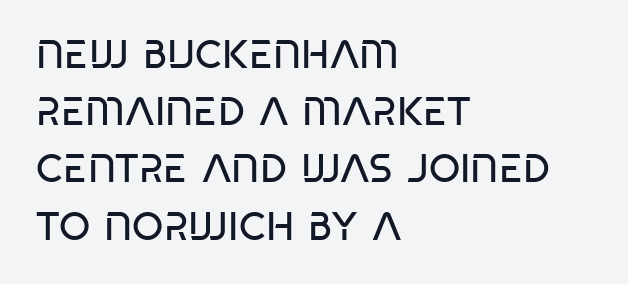
Q: Is the text bold? A: No.
Q: Is the typeface a serif or a sans-serif typeface? A: Sans-serif.
Q: Is the text underlined? A: No.
Q: How is the paragraph aligned? A: Left-aligned.
Q: Is the spacing between letters normal or unusually wide? A: Normal.
Q: Is the spacing between lines tight, normal or loose? A: Normal.
Q: Width (condensed, normal, or wide)? A: Condensed.
Q: Stroke contrast? A: Low.
Q: x-height? A: Large.
Q: Monospaced? A: No.
